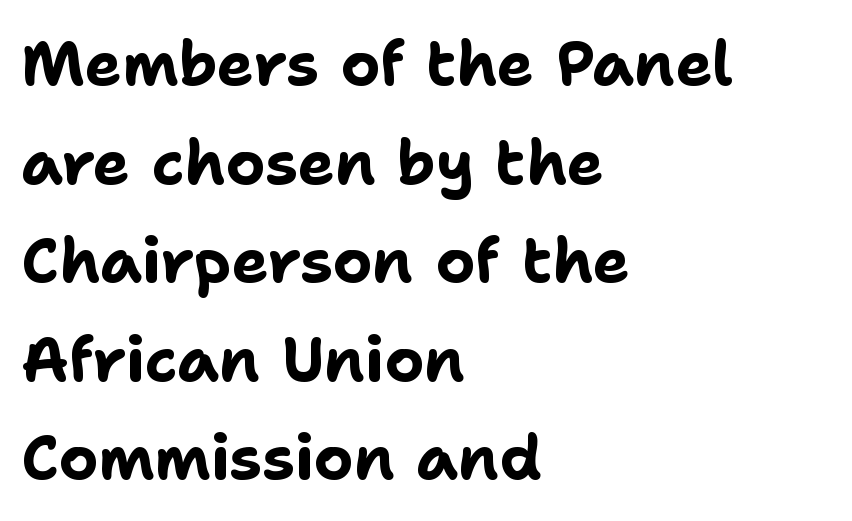
The image shows 62 px bold sans-serif type, upright; set left-aligned, normal line spacing (1.59x), normal letter spacing, not underlined; low stroke contrast and a medium x-height.
